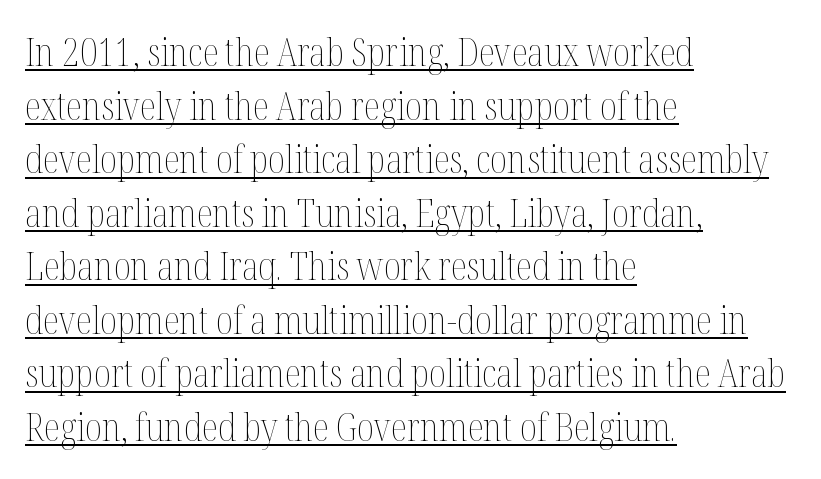
The image shows 38 px thin, condensed type, upright; set left-aligned, normal line spacing (1.41x), normal letter spacing, underlined; medium stroke contrast and a medium x-height.
